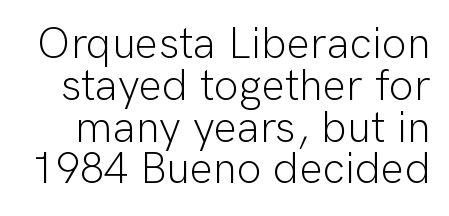
The image shows 44 px light sans-serif type, upright; set tight line spacing (0.95x), normal letter spacing, not underlined; low stroke contrast and a medium x-height.
